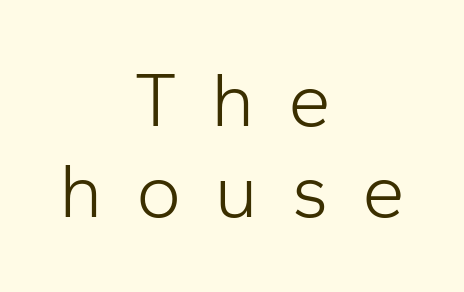
{"serif": "no", "italic": "no", "bold": "no", "weight": "light", "width": "normal", "stroke_contrast": "low", "x_height": "medium", "monospaced": "no", "underline": "no", "align": "center", "line_spacing_ratio": 1.18, "letter_spacing": "wide", "letter_spacing_em": 0.43, "glyph_px": 77}
